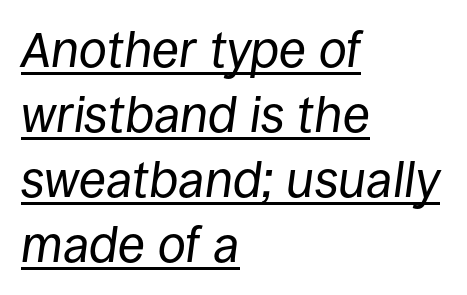
Q: Is the text bold? A: No.
Q: Is the text italic (slanted)? A: Yes, it leans right by about 8 degrees.
Q: Is the text underlined? A: Yes.
Q: How is the paragraph aligned? A: Left-aligned.
Q: Is the spacing between letters normal or unusually wide? A: Normal.
Q: Is the spacing between lines tight, normal or loose? A: Normal.
Q: Width (condensed, normal, or wide)? A: Normal.
Q: Stroke contrast? A: Low.
Q: x-height? A: Large.
Q: Monospaced? A: No.
